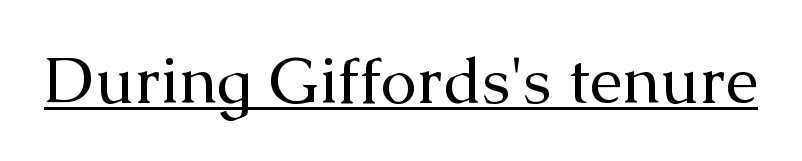
{"serif": "yes", "italic": "no", "bold": "no", "weight": "regular", "width": "normal", "stroke_contrast": "medium", "x_height": "medium", "monospaced": "no", "underline": "yes", "letter_spacing": "normal", "letter_spacing_em": 0.0, "glyph_px": 65}
